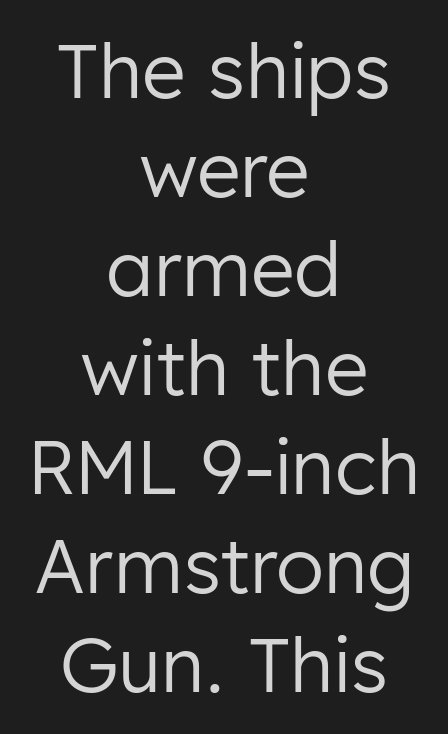
The image shows 75 px regular-weight sans-serif type, upright; set centered, normal line spacing (1.32x), normal letter spacing, not underlined; low stroke contrast and a medium x-height.
